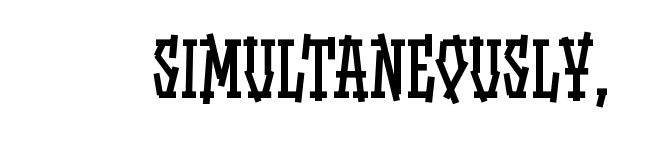
Varying glyph widths throughout — classic text-font behaviour. Nothing unusual about the tracking: characters are spaced as the font intends. Rendered with straight, roman letterforms. Heft: none added — not bold. The specimen omits any rule beneath the text block's lines.
